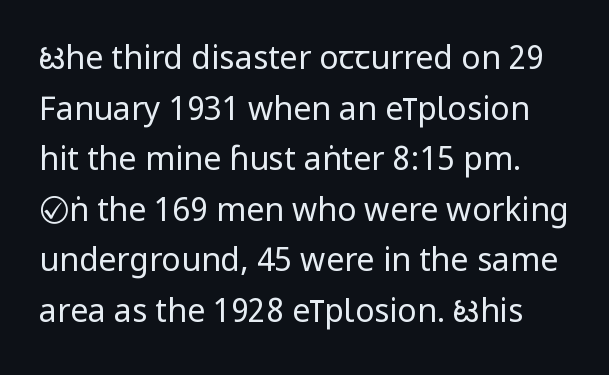
Compared with typical body copy, the letter spacing here is the same. Observe the absence of serifs on each vertical stroke in this sample. Lines of text with bare space underneath. Here the designer chose a conventional face with non-uniform glyph widths. Regarding leading, the lines here are spaced in the standard way. The weight tops out at a normal text grade.
